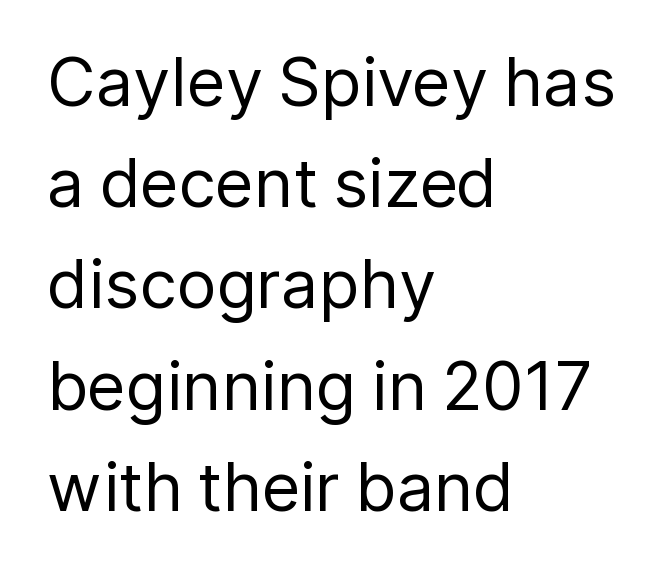
The image shows 67 px regular-weight sans-serif type, upright; set left-aligned, normal line spacing (1.51x), normal letter spacing, not underlined; low stroke contrast and a medium x-height.
